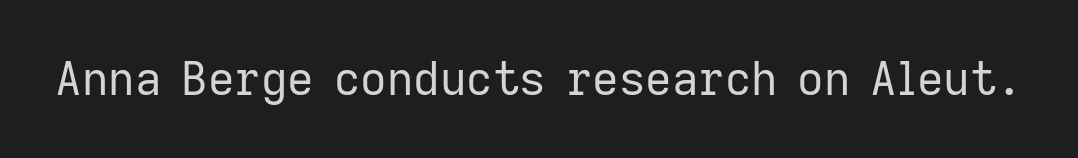
Nothing heavy about these letters — not bold at all. Rule under the text: the space is simply empty. Standard letterfit; no display-style spreading of the glyphs. The rendering uses natural spacing where letterforms have individual widths. You can tell from the bare stems that sans-serif type was used.
